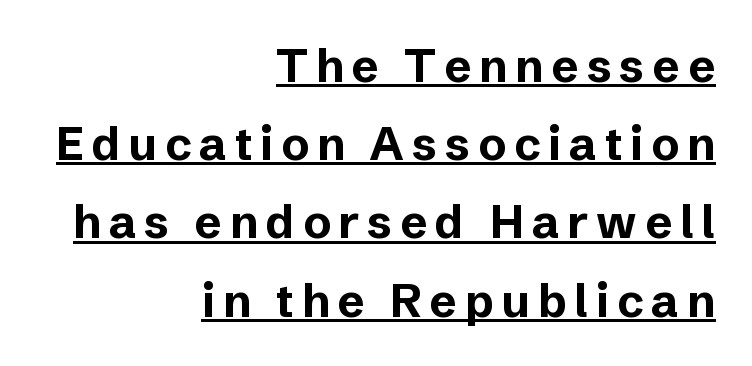
{"serif": "no", "italic": "no", "bold": "yes", "weight": "bold", "width": "normal", "stroke_contrast": "low", "x_height": "medium", "monospaced": "no", "underline": "yes", "align": "right", "line_spacing": "normal", "line_spacing_ratio": 1.7, "glyph_px": 46}
